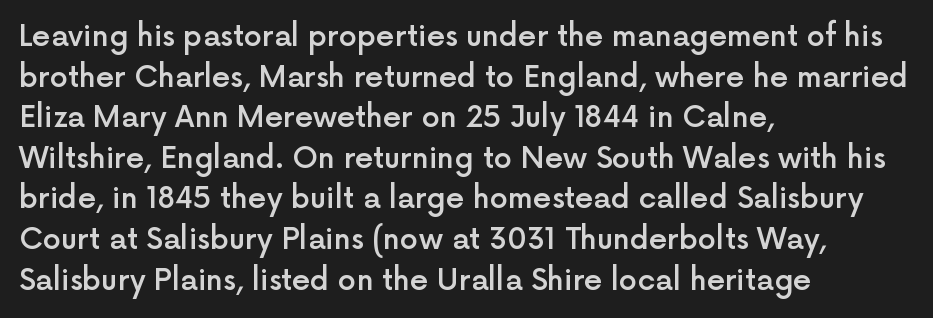
Q: Is the text bold? A: Semi-bold.
Q: Is the text italic (slanted)? A: No, it is upright.
Q: Is the typeface a serif or a sans-serif typeface? A: Sans-serif.
Q: Is the text underlined? A: No.
Q: How is the paragraph aligned? A: Left-aligned.
Q: Is the spacing between letters normal or unusually wide? A: Normal.
Q: Is the spacing between lines tight, normal or loose? A: Normal.
Q: Width (condensed, normal, or wide)? A: Normal.
Q: x-height? A: Medium.
Q: Monospaced? A: No.
